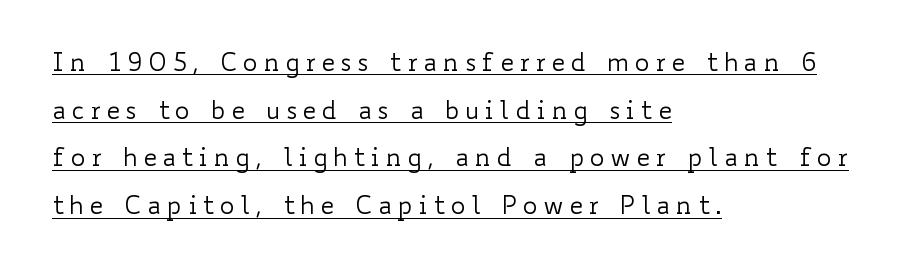
{"italic": "no", "bold": "no", "underline": "yes", "align": "left", "line_spacing": "loose", "line_spacing_ratio": 1.91, "letter_spacing": "wide", "letter_spacing_em": 0.2, "glyph_px": 25}
